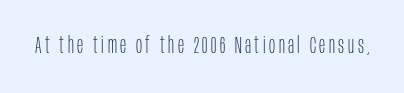
Q: Is the text bold? A: No.
Q: Is the text italic (slanted)? A: No, it is upright.
Q: Is the text underlined? A: No.
